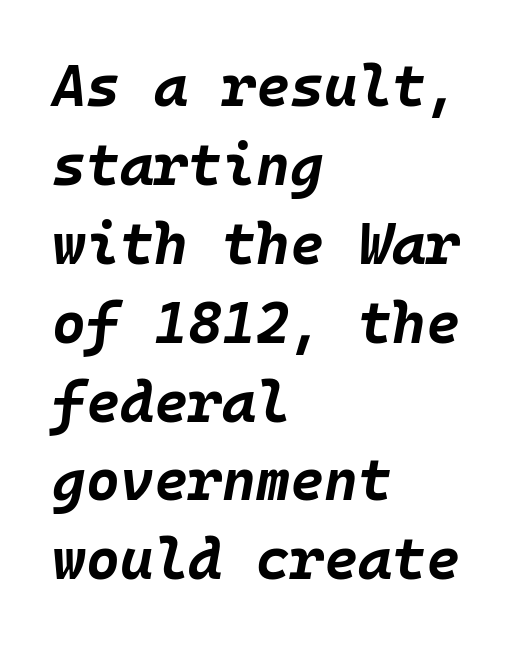
How are the letters spaced? Ordinarily, with no added tracking. A normal amount of white space separates one row of letters from the next. The string is rendered with underlining switched off. Slanted lettering throughout. Its strokes are broad and dark, the hallmark of bold type. Looks like terminal output: every glyph gets an equal slot.
